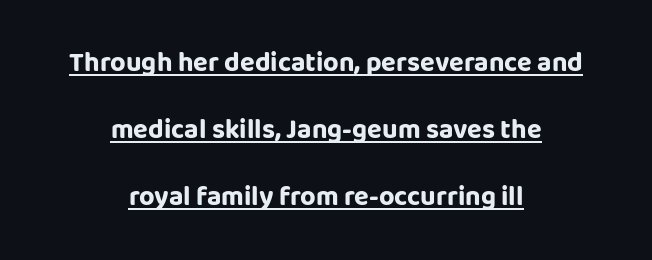
{"italic": "no", "underline": "yes", "align": "center", "line_spacing": "loose", "line_spacing_ratio": 2.49, "letter_spacing": "normal", "letter_spacing_em": 0.0, "glyph_px": 27}
